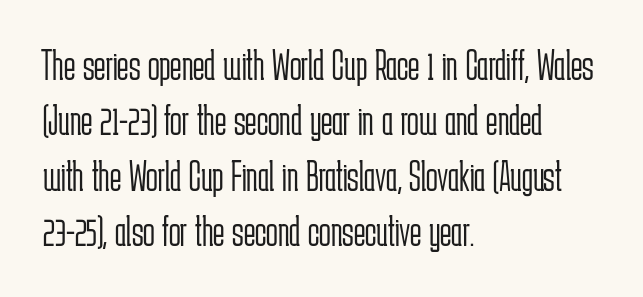
The image shows 43 px light, condensed sans-serif type, upright; set left-aligned, normal line spacing (1.29x), normal letter spacing, not underlined; low stroke contrast and a medium x-height.
